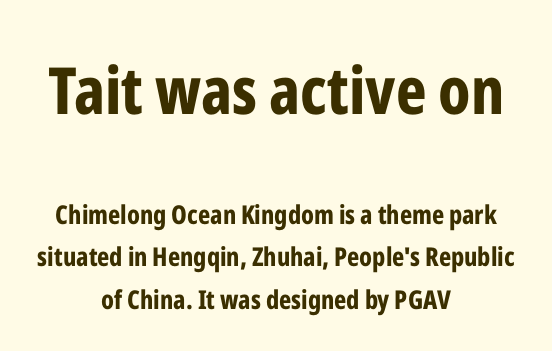
The image shows 65 px bold, condensed sans-serif type, upright; set centered, normal line spacing (1.64x), normal letter spacing, not underlined; the first (top) block is 2.5x larger; low stroke contrast and a medium x-height.
